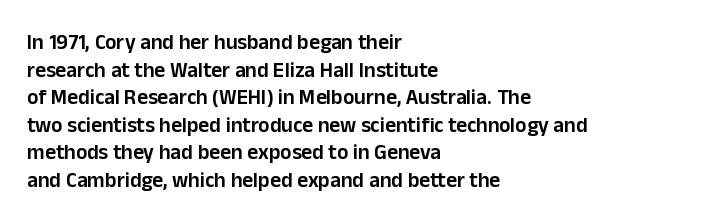
The image shows 21 px text type, upright; set left-aligned, normal line spacing (1.31x), normal letter spacing, not underlined.
